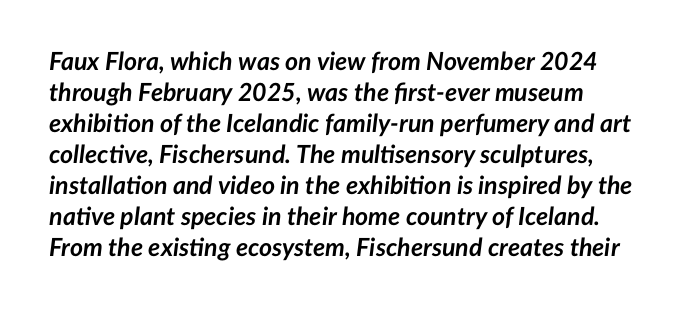
The image shows 25 px bold type, italic (leaning right); set line spacing 1.24x, normal letter spacing, not underlined.
